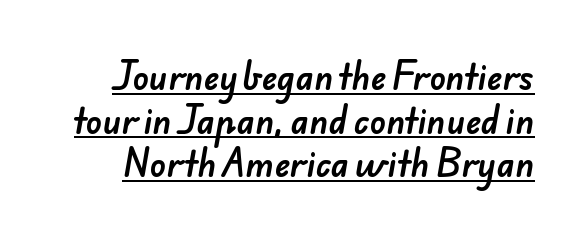
The image shows 33 px sans-serif type; set normal line spacing (1.32x), normal letter spacing, underlined; low stroke contrast and a small x-height.
